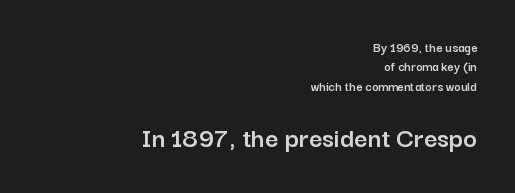
The letters advance in unequal steps, a hallmark of proportional type. A typesetter would label this face a sans. Notice how the passage keeps a crisp vertical edge on the right only. Words float on clear page, feet unadorned.
